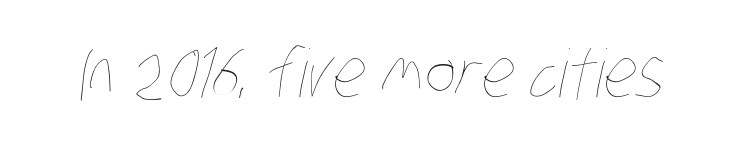
Nobody drew a line under any word here. This sample uses plain, unmodified letter spacing. This is not heavy type; no bold has been used. Looks like regular typesetting: each glyph gets only the width it needs.
